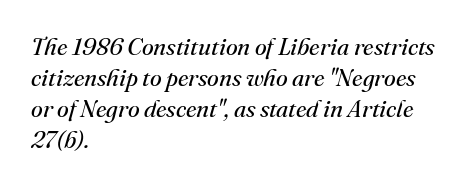
Q: Is the text bold? A: No.
Q: Is the text italic (slanted)? A: Yes, it leans right by about 16 degrees.
Q: Is the text underlined? A: No.
Q: How is the paragraph aligned? A: Left-aligned.
Q: Is the spacing between letters normal or unusually wide? A: Normal.
Q: Is the spacing between lines tight, normal or loose? A: Normal.
